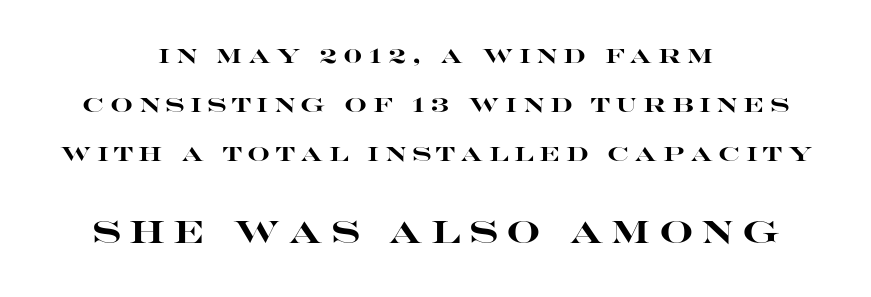
Q: Is the text bold? A: Yes.
Q: Is the text italic (slanted)? A: No, it is upright.
Q: Is the typeface a serif or a sans-serif typeface? A: Serif.
Q: Is the text underlined? A: No.
Q: How is the paragraph aligned? A: Centered.
Q: Is the spacing between letters normal or unusually wide? A: Unusually wide.
Q: Is the spacing between lines tight, normal or loose? A: Loose.
Q: Which block of text is set in a larger size, the first (top) or the second (bottom)? A: The second (bottom) one.
Q: Width (condensed, normal, or wide)? A: Wide.
Q: Stroke contrast? A: High.
Q: x-height? A: Large.
Q: Monospaced? A: No.
